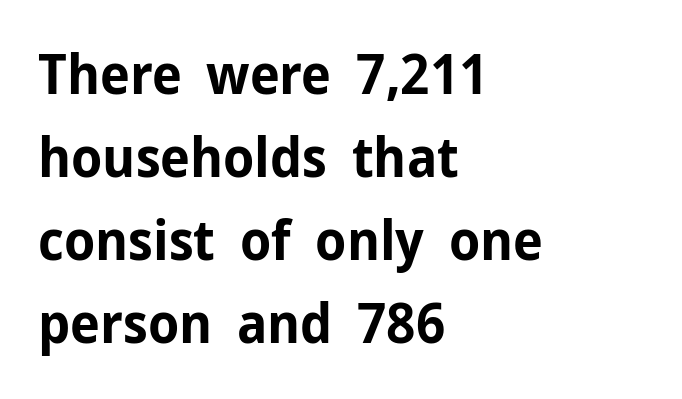
Q: Is the text bold? A: Yes.
Q: Is the text italic (slanted)? A: No, it is upright.
Q: Is the typeface a serif or a sans-serif typeface? A: Sans-serif.
Q: Is the text underlined? A: No.
Q: How is the paragraph aligned? A: Left-aligned.
Q: Is the spacing between letters normal or unusually wide? A: Normal.
Q: Is the spacing between lines tight, normal or loose? A: Normal.
Q: Width (condensed, normal, or wide)? A: Normal.
Q: Stroke contrast? A: Low.
Q: x-height? A: Medium.
Q: Monospaced? A: No.
